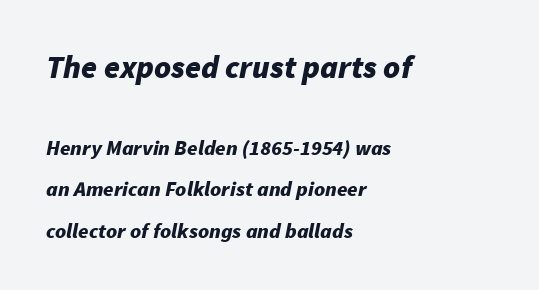
The image shows 32 px bold type, italic (leaning right); set left-aligned, loose line spacing (1.96x), normal letter spacing, not underlined; the first (top) block is 1.52x larger; low stroke contrast and a medium x-height.
